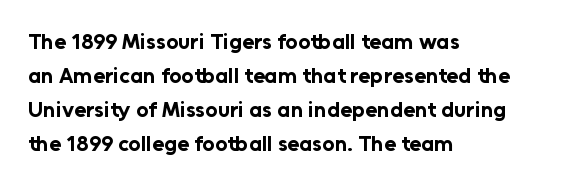
Q: Is the text bold? A: Yes.
Q: Is the text italic (slanted)? A: No, it is upright.
Q: Is the text underlined? A: No.
Q: How is the paragraph aligned? A: Left-aligned.
Q: Is the spacing between letters normal or unusually wide? A: Normal.
Q: Is the spacing between lines tight, normal or loose? A: Normal.
